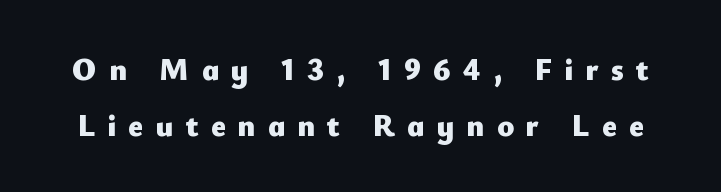
The passage shown has open, widely tracked lettering throughout. A typesetter would label this face a sans. Spacing verdict: proportional, widths tailored to each character. A bare baseline throughout the passage.
